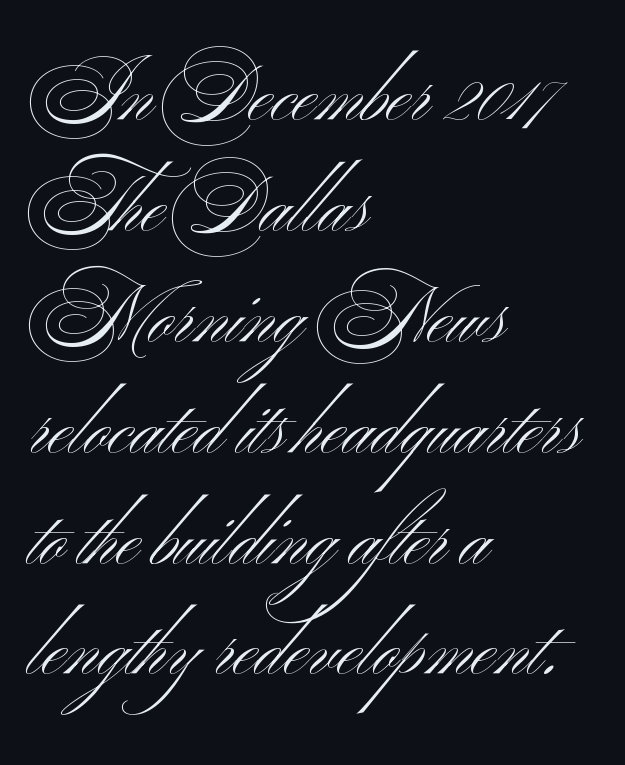
The image shows 77 px light, wide sans-serif type; set left-aligned, normal line spacing (1.44x), normal letter spacing, not underlined; medium stroke contrast and a small x-height.
